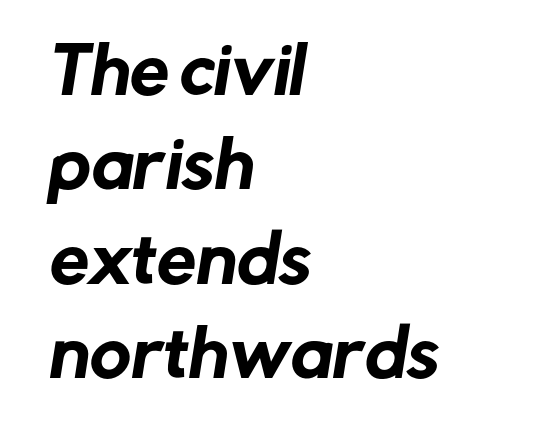
{"serif": "no", "width": "normal", "stroke_contrast": "low", "x_height": "medium", "monospaced": "no", "underline": "no", "align": "left", "line_spacing": "normal", "line_spacing_ratio": 1.5, "letter_spacing": "normal", "letter_spacing_em": 0.0, "glyph_px": 63}
